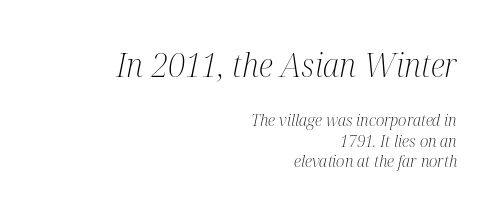
{"serif": "yes", "italic": "yes", "lean": "right", "slant_degrees": 12, "bold": "no", "weight": "light", "width": "condensed", "stroke_contrast": "medium", "x_height": "medium", "monospaced": "no", "underline": "no", "align": "right", "line_spacing": "normal", "line_spacing_ratio": 1.27, "letter_spacing": "normal", "letter_spacing_em": 0.0, "larger_block": "first", "size_ratio": 2.0, "glyph_px": 32}
